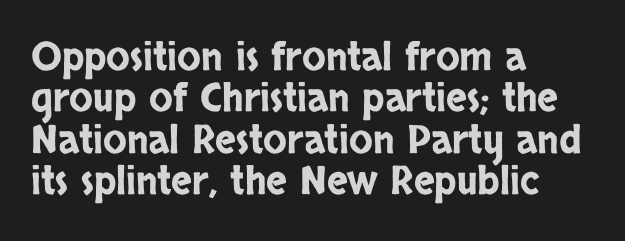
How are the letters spaced? Ordinarily, with no added tracking. The lines in this sample share a left origin and differ only in where they stop. No feet cap the strokes, marking this as sans-serif type. Every character sits straight up, as roman type does.
